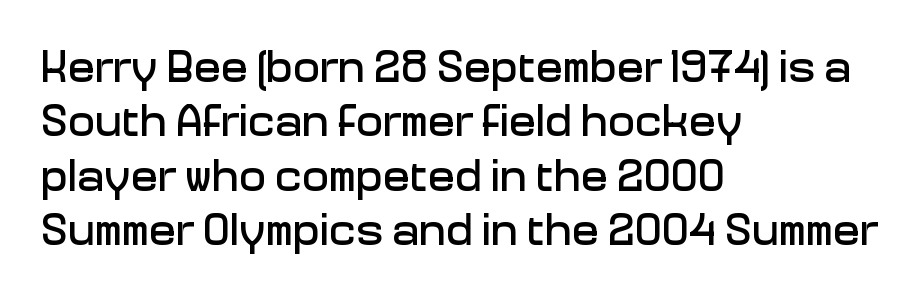
{"serif": "no", "italic": "no", "width": "normal", "stroke_contrast": "low", "x_height": "medium", "monospaced": "no", "underline": "no", "align": "left", "line_spacing_ratio": 1.21, "letter_spacing": "normal", "letter_spacing_em": 0.0, "glyph_px": 45}
